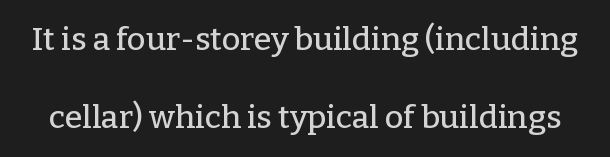
The image shows 32 px serif type, upright; set loose line spacing (2.43x), normal letter spacing, not underlined; low stroke contrast and a medium x-height.
